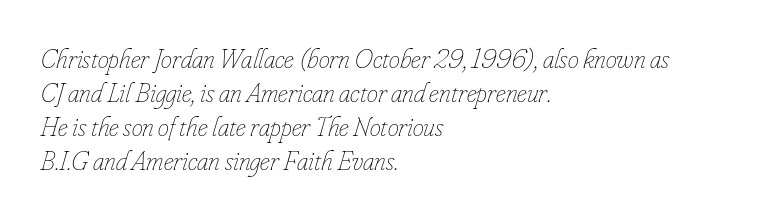
Q: Is the text bold? A: No.
Q: Is the text italic (slanted)? A: Yes, it leans right by about 16 degrees.
Q: Is the text underlined? A: No.
Q: How is the paragraph aligned? A: Left-aligned.
Q: Is the spacing between letters normal or unusually wide? A: Normal.
Q: Width (condensed, normal, or wide)? A: Condensed.
Q: Stroke contrast? A: Low.
Q: x-height? A: Small.
Q: Monospaced? A: No.
